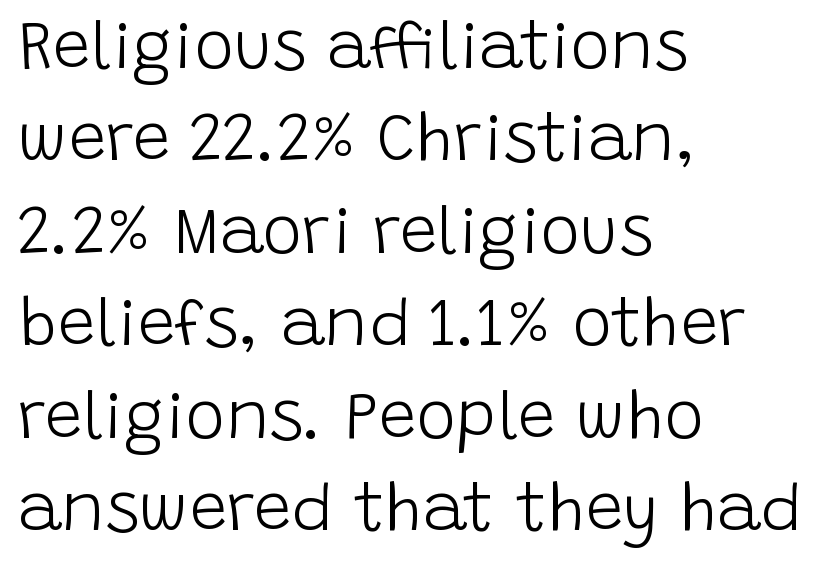
Q: Is the text bold? A: No.
Q: Is the text italic (slanted)? A: No, it is upright.
Q: Is the typeface a serif or a sans-serif typeface? A: Sans-serif.
Q: Is the text underlined? A: No.
Q: How is the paragraph aligned? A: Left-aligned.
Q: Is the spacing between letters normal or unusually wide? A: Normal.
Q: Is the spacing between lines tight, normal or loose? A: Normal.
Q: Width (condensed, normal, or wide)? A: Normal.
Q: Stroke contrast? A: Low.
Q: x-height? A: Large.
Q: Monospaced? A: No.
